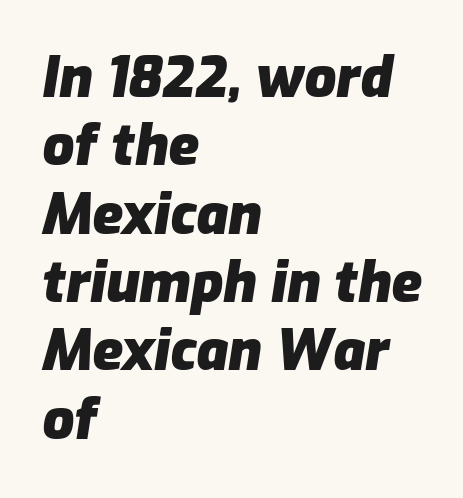
{"italic": "yes", "lean": "right", "slant_degrees": 9, "bold": "yes", "weight": "heavy", "width": "normal", "stroke_contrast": "low", "x_height": "medium", "monospaced": "no", "underline": "no", "align": "left", "line_spacing_ratio": 1.22, "letter_spacing": "normal", "letter_spacing_em": 0.0, "glyph_px": 56}
